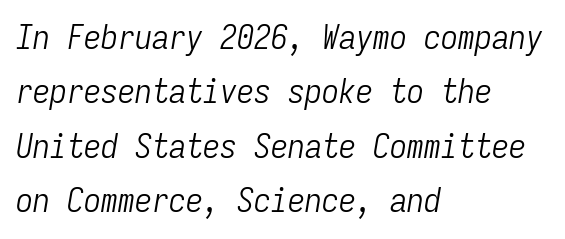
Descenders hang freely into open space. A typesetter would call this monospace, since all characters share one set width. Glyph-to-glyph distance matches everyday printed text. The rendering applies a slant to the glyphs. The text block is weighted toward the left margin, trailing off unevenly rightward.
